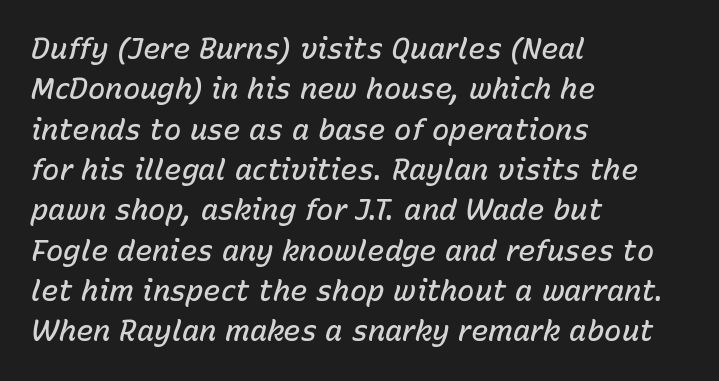
The image shows 29 px semibold type, italic (leaning right); set left-aligned, normal line spacing (1.39x), normal letter spacing, not underlined; low stroke contrast and a medium x-height.
